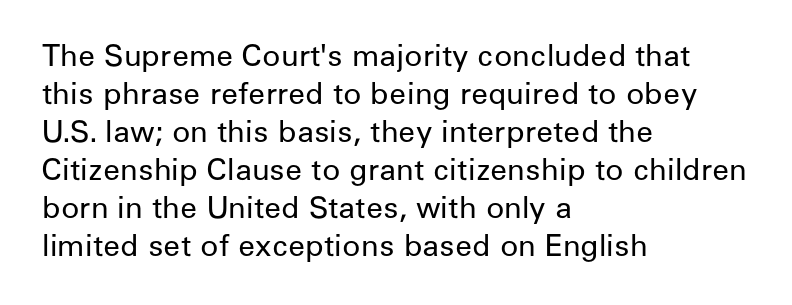
{"serif": "no", "italic": "no", "bold": "no", "weight": "regular", "width": "normal", "stroke_contrast": "low", "x_height": "medium", "monospaced": "no", "underline": "no", "align": "left", "line_spacing": "normal", "line_spacing_ratio": 1.27, "letter_spacing": "normal", "letter_spacing_em": 0.0, "glyph_px": 30}
